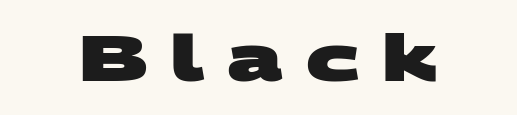
{"serif": "no", "bold": "yes", "weight": "heavy", "width": "wide", "stroke_contrast": "medium", "x_height": "large", "monospaced": "no", "underline": "no", "letter_spacing": "wide", "letter_spacing_em": 0.36, "glyph_px": 64}
